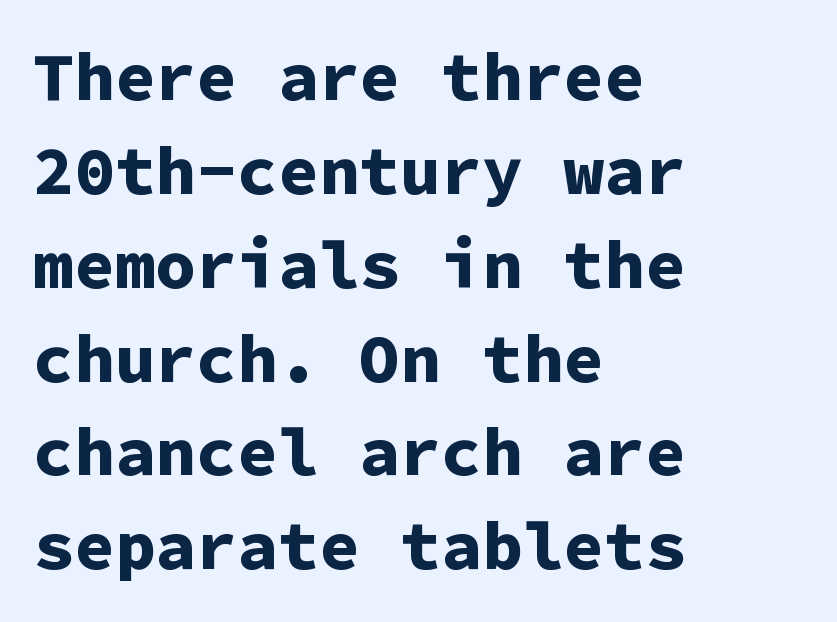
The image shows 68 px bold sans-serif type, upright, monospaced; set left-aligned, normal line spacing (1.38x), normal letter spacing, not underlined; low stroke contrast and a medium x-height.
